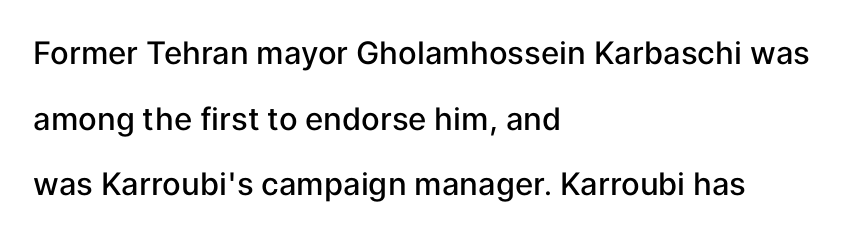
The image shows 31 px semibold sans-serif type, upright; set left-aligned, loose line spacing (2.12x), normal letter spacing, not underlined; low stroke contrast and a medium x-height.
